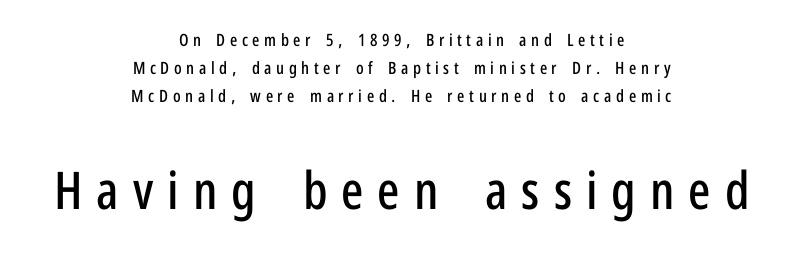
The image shows 52 px condensed sans-serif type, upright; set centered, normal line spacing (1.66x), unusually wide letter spacing (+0.27 em), not underlined; the second (bottom) block is 3.06x larger; low stroke contrast and a medium x-height.
